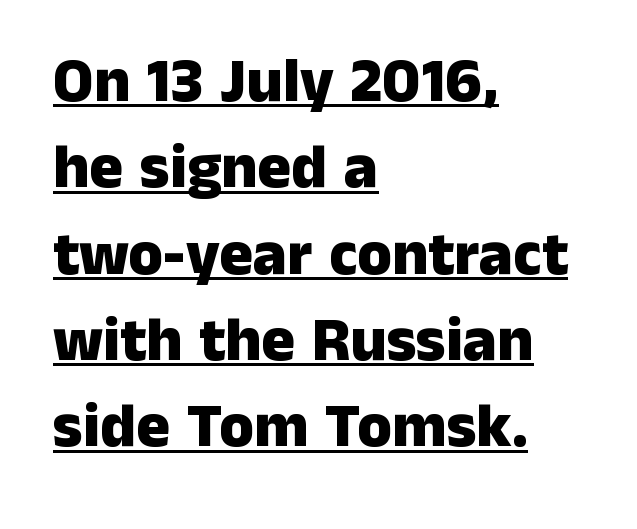
Baseline-to-baseline distance is the conventional proportion of letter height. Examine the stroke ends and you'll find no serifs. This sample uses plain, unmodified letter spacing. It's the straight-up-and-down kind of type. The typesetter has applied underlining to the passage shown. Look at the stroke-to-counter ratio: heavy, a bold.
